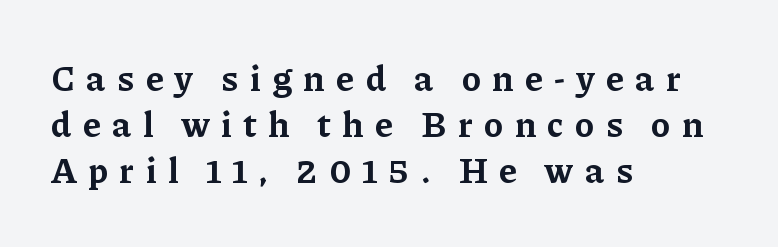
This is heavy type, rendered in bold. Rule under the text: the space is simply empty. These lines were composed using upright roman letters. The face used here is rendered with a markedly widened letterfit. Vertically, the passage feels balanced, rows spaced as you'd expect. The passage shown is typed in a proportional face where columns would drift.
